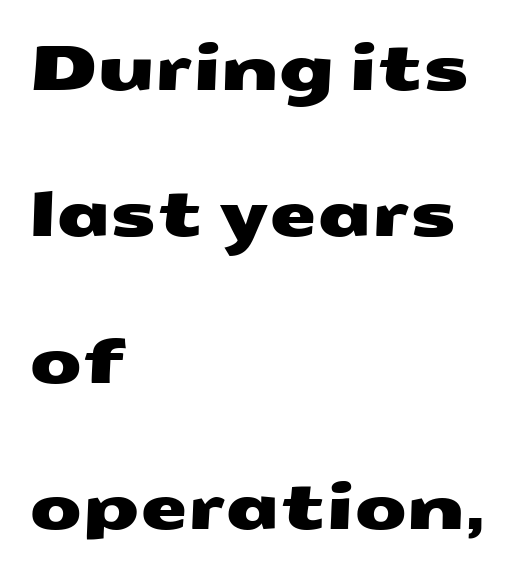
Q: Is the typeface a serif or a sans-serif typeface? A: Sans-serif.
Q: Is the text underlined? A: No.
Q: How is the paragraph aligned? A: Left-aligned.
Q: Is the spacing between letters normal or unusually wide? A: Normal.
Q: Is the spacing between lines tight, normal or loose? A: Loose.
Q: Width (condensed, normal, or wide)? A: Wide.
Q: Stroke contrast? A: Medium.
Q: x-height? A: Medium.
Q: Monospaced? A: No.
